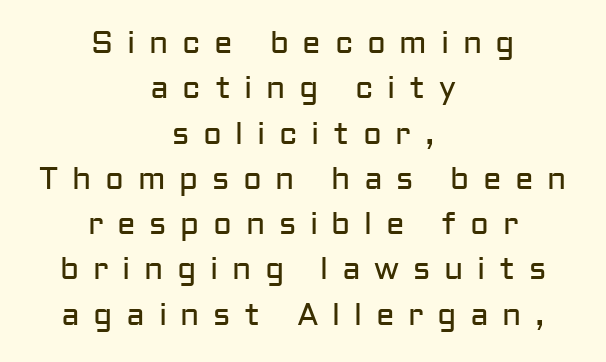
{"serif": "no", "italic": "no", "bold": "no", "weight": "regular", "width": "normal", "stroke_contrast": "low", "x_height": "medium", "monospaced": "no", "underline": "no", "align": "center", "line_spacing": "normal", "line_spacing_ratio": 1.46, "letter_spacing": "wide", "letter_spacing_em": 0.44, "glyph_px": 31}
